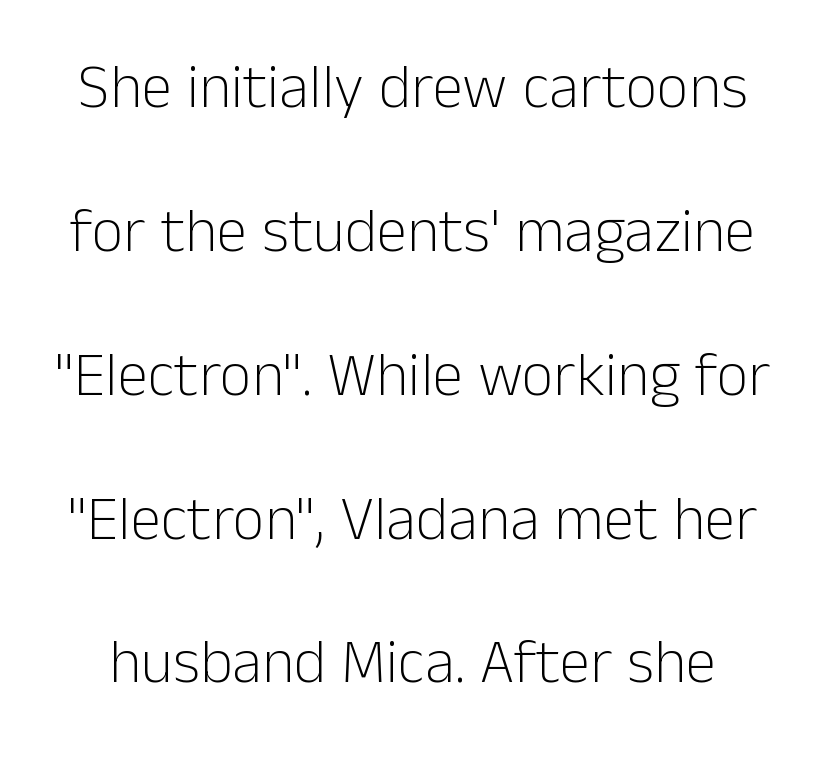
{"serif": "no", "italic": "no", "bold": "no", "weight": "light", "width": "normal", "stroke_contrast": "low", "x_height": "medium", "monospaced": "no", "underline": "no", "line_spacing": "loose", "line_spacing_ratio": 2.32, "letter_spacing": "normal", "letter_spacing_em": 0.0, "glyph_px": 62}
